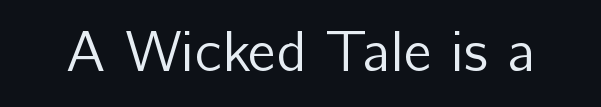
Compared with a typical body face, this is equally light or lighter still. Each letter keeps its own natural width here, so spacing adapts to shape. A typesetter would mark this as roman, not italic. I'd call this a sans setting — the letters go barefoot. Honestly, the letter spacing is just normal — you wouldn't notice it.
